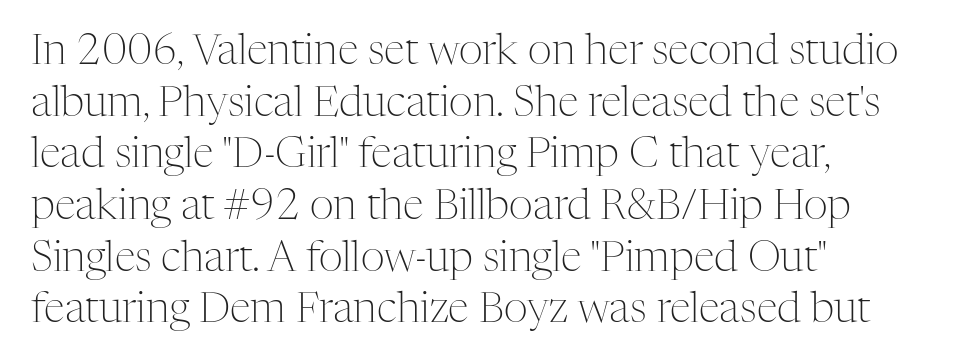
The image shows 42 px light serif type, upright; set left-aligned, line spacing 1.23x, normal letter spacing, not underlined; medium stroke contrast and a medium x-height.
